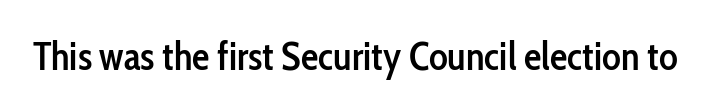
{"serif": "no", "italic": "no", "bold": "semi", "weight": "semibold", "width": "condensed", "stroke_contrast": "low", "x_height": "medium", "monospaced": "no", "underline": "no", "letter_spacing": "normal", "letter_spacing_em": 0.0, "glyph_px": 39}
